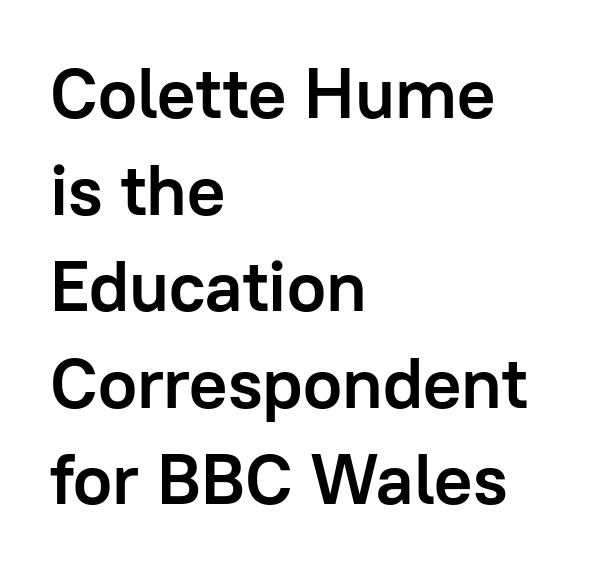
Q: Is the text bold? A: Yes.
Q: Is the text italic (slanted)? A: No, it is upright.
Q: Is the typeface a serif or a sans-serif typeface? A: Sans-serif.
Q: Is the text underlined? A: No.
Q: How is the paragraph aligned? A: Left-aligned.
Q: Is the spacing between letters normal or unusually wide? A: Normal.
Q: Is the spacing between lines tight, normal or loose? A: Normal.
Q: Width (condensed, normal, or wide)? A: Normal.
Q: Stroke contrast? A: Low.
Q: x-height? A: Medium.
Q: Monospaced? A: No.
